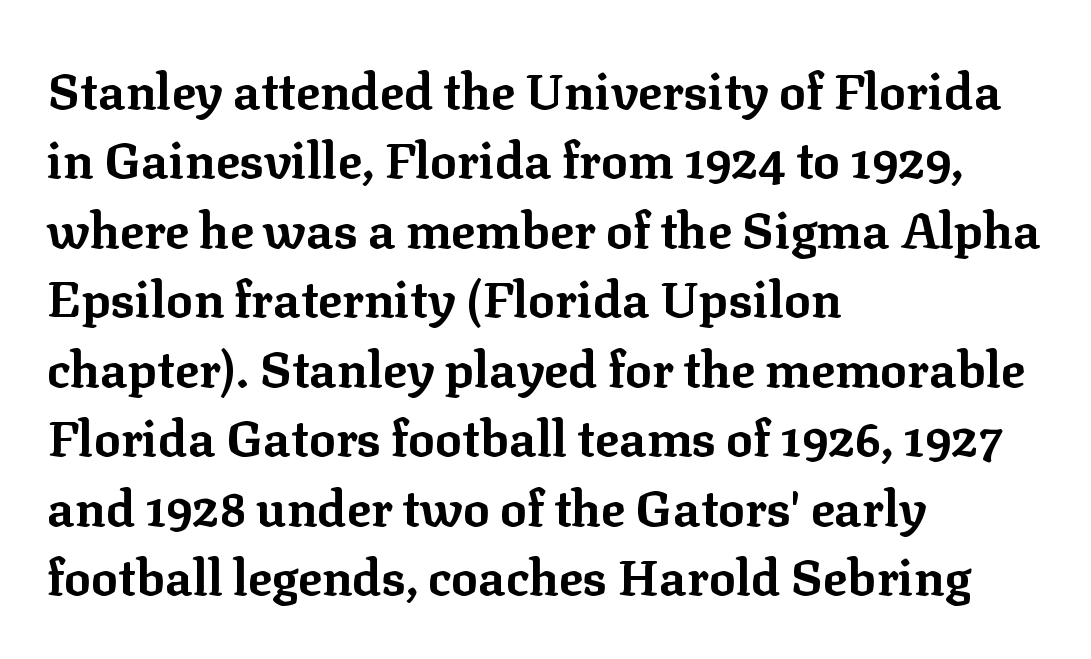
The passage shown is typeset with a serif family. The horizontal fit of the characters is conventional and even. You could not count columns in this text — the font is proportionally spaced. Strokes here are thick enough to call this a true bold. The ragged edge is on the right, which tells us the setting is flush left.
